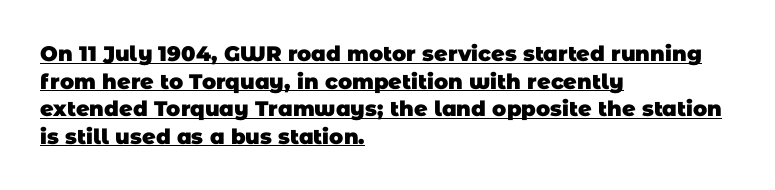
The image shows 21 px bold type; set left-aligned, normal line spacing (1.31x), normal letter spacing, underlined.
